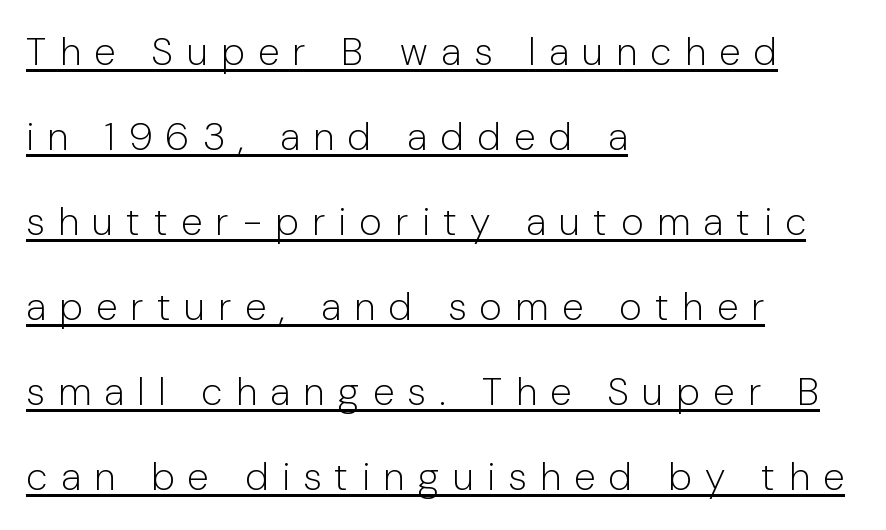
The lettering stays uniformly vertical, giving the passage a roman look. A baseline rule has been typeset under these characters. This rendering employs a face without finishing strokes, i.e., a sans-serif. This block would shrink considerably if given ordinary leading; it's expanded now.
